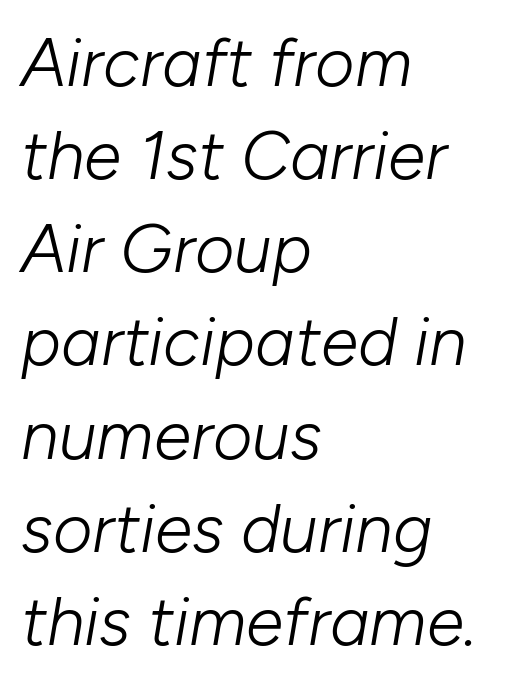
{"italic": "yes", "lean": "right", "slant_degrees": 10, "bold": "no", "weight": "light", "width": "normal", "stroke_contrast": "low", "x_height": "medium", "monospaced": "no", "underline": "no", "align": "left", "line_spacing": "normal", "line_spacing_ratio": 1.37, "letter_spacing": "normal", "letter_spacing_em": 0.0, "glyph_px": 68}
